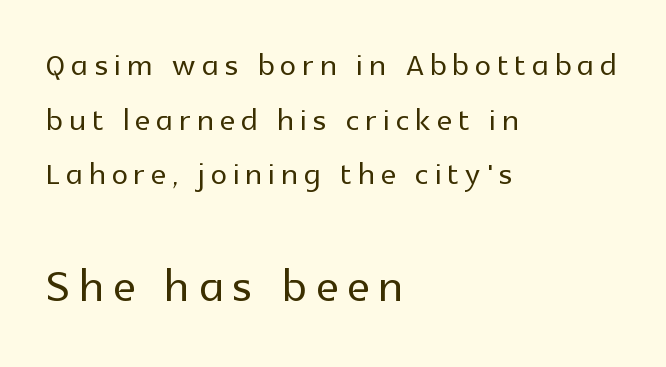
Q: Is the text italic (slanted)? A: No, it is upright.
Q: Is the typeface a serif or a sans-serif typeface? A: Sans-serif.
Q: Is the text underlined? A: No.
Q: How is the paragraph aligned? A: Left-aligned.
Q: Is the spacing between lines tight, normal or loose? A: Normal.
Q: Which block of text is set in a larger size, the first (top) or the second (bottom)? A: The second (bottom) one.
Q: Width (condensed, normal, or wide)? A: Normal.
Q: x-height? A: Medium.
Q: Monospaced? A: No.
